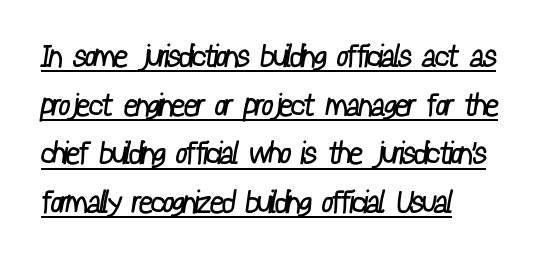
Q: Is the text bold? A: No.
Q: Is the typeface a serif or a sans-serif typeface? A: Sans-serif.
Q: Is the text underlined? A: Yes.
Q: How is the paragraph aligned? A: Left-aligned.
Q: Is the spacing between letters normal or unusually wide? A: Normal.
Q: Is the spacing between lines tight, normal or loose? A: Normal.
Q: Width (condensed, normal, or wide)? A: Condensed.
Q: Stroke contrast? A: Low.
Q: x-height? A: Medium.
Q: Monospaced? A: No.
